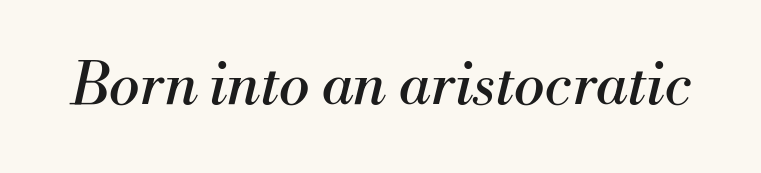
Q: Is the text bold? A: No.
Q: Is the text italic (slanted)? A: Yes, it leans right by about 13 degrees.
Q: Is the typeface a serif or a sans-serif typeface? A: Serif.
Q: Is the text underlined? A: No.
Q: Is the spacing between letters normal or unusually wide? A: Normal.
Q: Width (condensed, normal, or wide)? A: Normal.
Q: Stroke contrast? A: Medium.
Q: x-height? A: Small.
Q: Monospaced? A: No.
